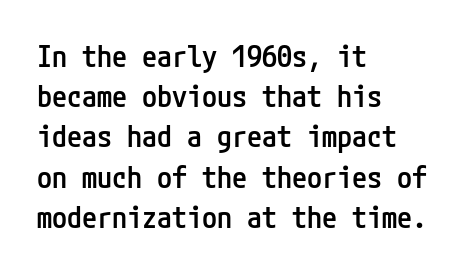
{"serif": "no", "italic": "no", "bold": "semi", "weight": "semibold", "width": "condensed", "stroke_contrast": "low", "x_height": "medium", "underline": "no", "align": "left", "line_spacing": "normal", "line_spacing_ratio": 1.34, "letter_spacing": "normal", "letter_spacing_em": 0.0, "glyph_px": 30}
